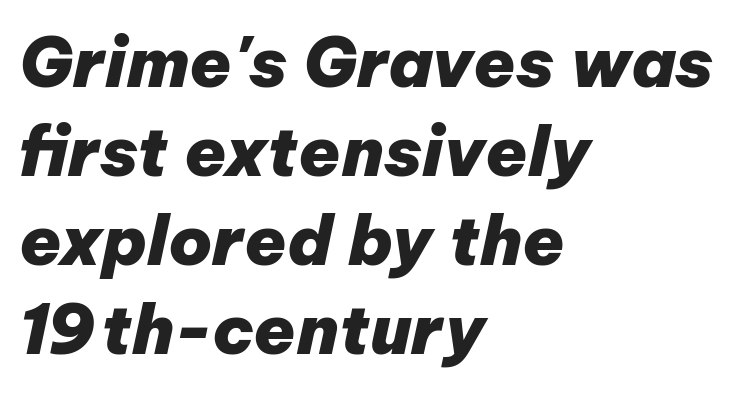
{"italic": "yes", "lean": "right", "slant_degrees": 12, "bold": "yes", "weight": "heavy", "width": "normal", "stroke_contrast": "low", "x_height": "medium", "monospaced": "no", "underline": "no", "align": "left", "line_spacing": "normal", "line_spacing_ratio": 1.31, "letter_spacing": "normal", "letter_spacing_em": 0.0, "glyph_px": 68}
